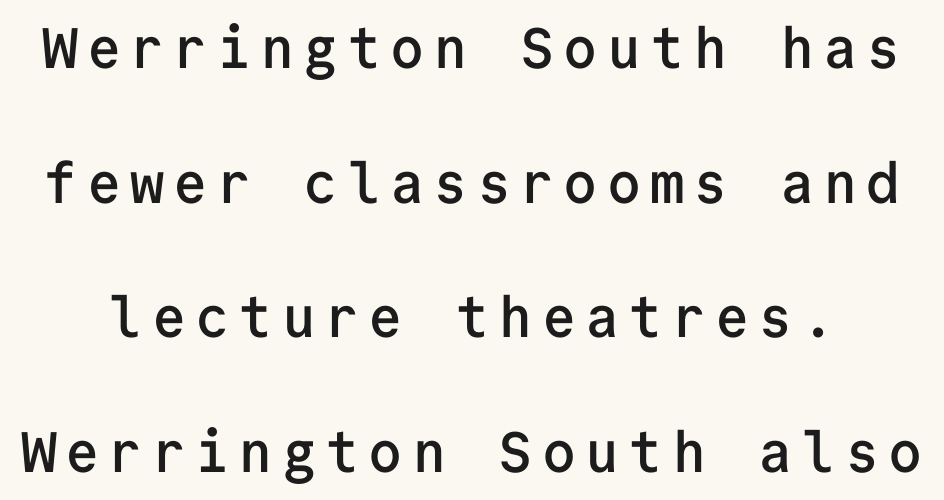
{"serif": "no", "italic": "no", "bold": "semi", "weight": "semibold", "width": "normal", "stroke_contrast": "low", "x_height": "medium", "monospaced": "yes", "underline": "no", "line_spacing": "loose", "line_spacing_ratio": 2.36, "glyph_px": 57}
